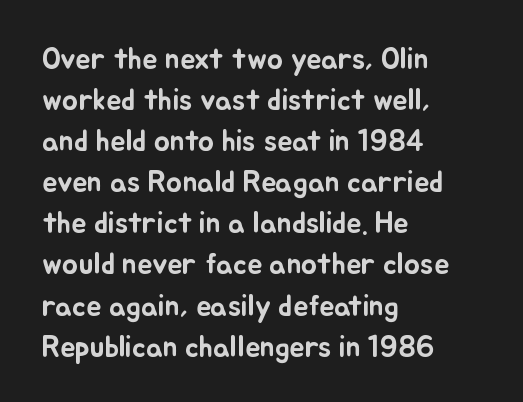
{"italic": "no", "width": "normal", "stroke_contrast": "low", "x_height": "small", "monospaced": "no", "underline": "no", "align": "left", "line_spacing": "normal", "line_spacing_ratio": 1.37, "letter_spacing": "normal", "letter_spacing_em": 0.0, "glyph_px": 30}
